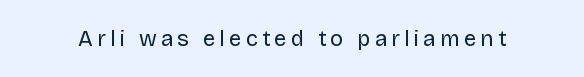
The specimen reads as upright at a glance. The face looks like a standard text weight, possibly lighter. Nobody drew a line under any word here.
